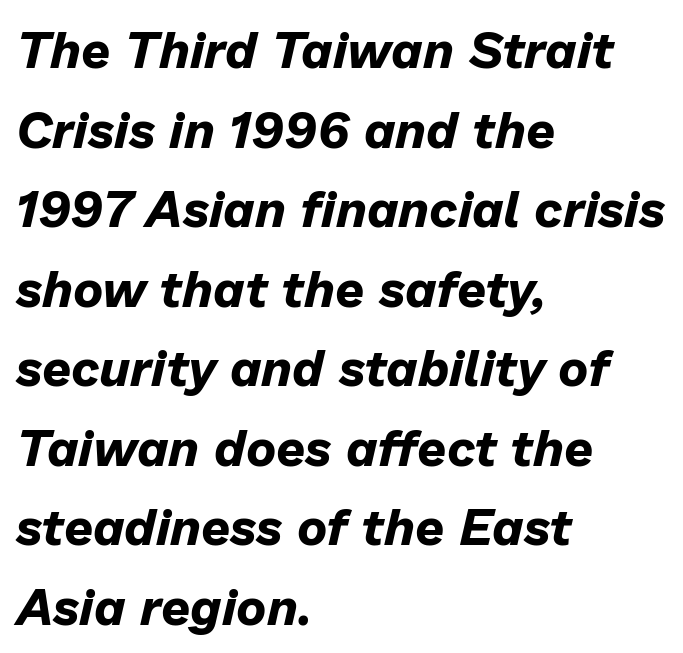
Q: Is the text bold? A: Yes.
Q: Is the text italic (slanted)? A: Yes, it leans right by about 13 degrees.
Q: Is the text underlined? A: No.
Q: How is the paragraph aligned? A: Left-aligned.
Q: Is the spacing between letters normal or unusually wide? A: Normal.
Q: Is the spacing between lines tight, normal or loose? A: Normal.
Q: Width (condensed, normal, or wide)? A: Normal.
Q: Stroke contrast? A: Low.
Q: x-height? A: Medium.
Q: Monospaced? A: No.
